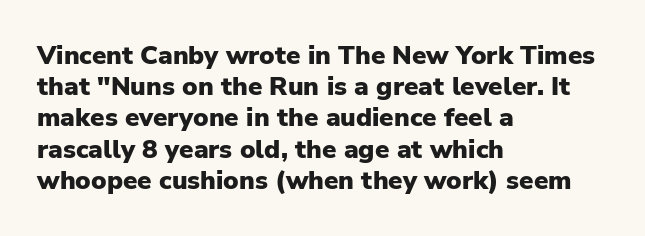
A typesetter would mark this as roman, not italic. The face used here is rendered with its standard letterfit. As a designer I'd log this as weight 700, bold. Underlining? Definitely not there. The text block is weighted toward the left margin, trailing off unevenly rightward.
